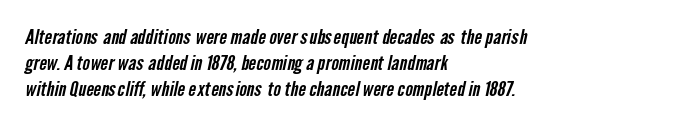
{"underline": "no", "align": "left", "line_spacing": "normal", "line_spacing_ratio": 1.31, "letter_spacing": "normal", "letter_spacing_em": 0.0, "glyph_px": 20}
